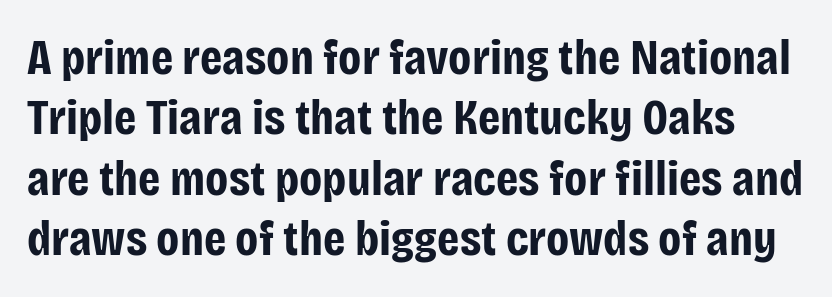
{"serif": "no", "italic": "no", "bold": "yes", "weight": "bold", "width": "condensed", "stroke_contrast": "low", "x_height": "large", "monospaced": "no", "underline": "no", "line_spacing_ratio": 1.21, "letter_spacing": "normal", "letter_spacing_em": 0.0, "glyph_px": 50}
